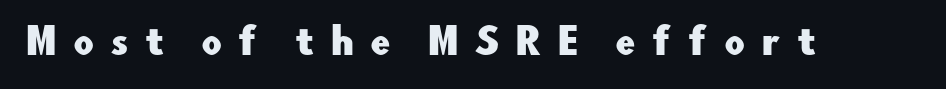
{"serif": "no", "italic": "no", "width": "normal", "stroke_contrast": "low", "x_height": "small", "monospaced": "no", "underline": "no", "letter_spacing": "wide", "letter_spacing_em": 0.45, "glyph_px": 36}
